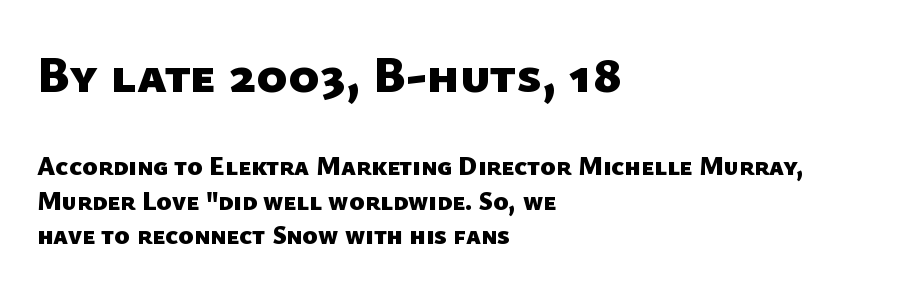
Q: Is the text bold? A: Yes.
Q: Is the typeface a serif or a sans-serif typeface? A: Sans-serif.
Q: Is the text underlined? A: No.
Q: How is the paragraph aligned? A: Left-aligned.
Q: Is the spacing between letters normal or unusually wide? A: Normal.
Q: Is the spacing between lines tight, normal or loose? A: Normal.
Q: Which block of text is set in a larger size, the first (top) or the second (bottom)? A: The first (top) one.
Q: Width (condensed, normal, or wide)? A: Normal.
Q: Stroke contrast? A: Low.
Q: x-height? A: Medium.
Q: Monospaced? A: No.
